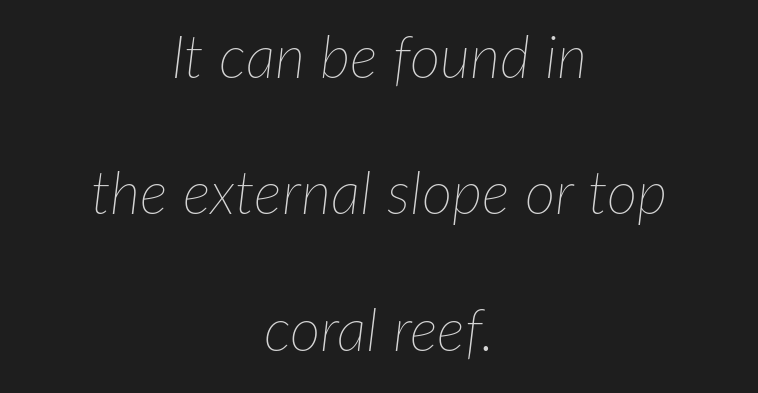
A typesetter would call this proportional, since set widths differ per character. Weight: in the light-to-regular range. In CSS terms this would be text-align: center. Observe the ordinary spacing: letters are neighbours, not strangers.
